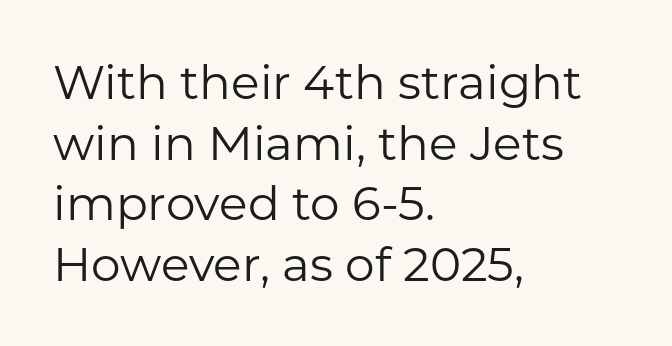
Q: Is the text bold? A: No.
Q: Is the text italic (slanted)? A: No, it is upright.
Q: Is the typeface a serif or a sans-serif typeface? A: Sans-serif.
Q: Is the text underlined? A: No.
Q: How is the paragraph aligned? A: Left-aligned.
Q: Is the spacing between letters normal or unusually wide? A: Normal.
Q: Is the spacing between lines tight, normal or loose? A: Normal.
Q: Width (condensed, normal, or wide)? A: Normal.
Q: Stroke contrast? A: Low.
Q: x-height? A: Medium.
Q: Monospaced? A: No.
